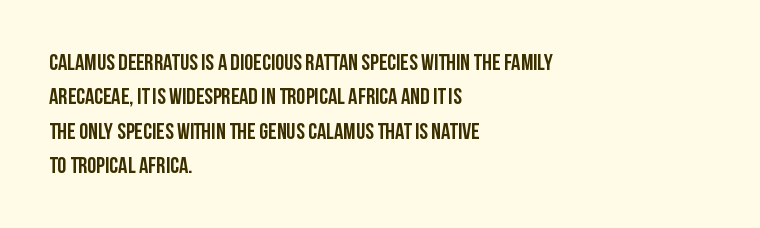
The image shows 23 px bold type, upright; set left-aligned, normal line spacing (1.5x), normal letter spacing, not underlined.
